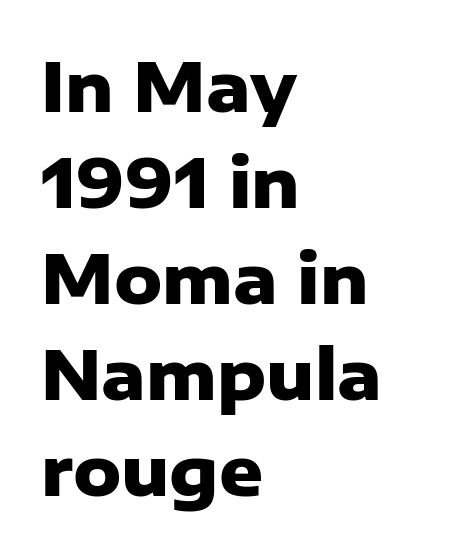
The image shows 68 px heavy sans-serif type, upright; set left-aligned, normal line spacing (1.41x), normal letter spacing, not underlined; low stroke contrast and a medium x-height.
